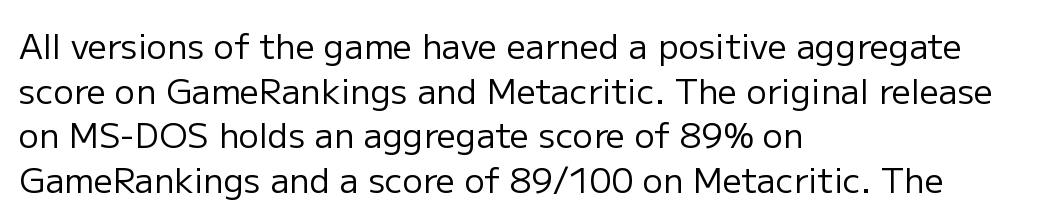
Q: Is the text bold? A: No.
Q: Is the text italic (slanted)? A: No, it is upright.
Q: Is the typeface a serif or a sans-serif typeface? A: Sans-serif.
Q: Is the text underlined? A: No.
Q: How is the paragraph aligned? A: Left-aligned.
Q: Is the spacing between letters normal or unusually wide? A: Normal.
Q: Is the spacing between lines tight, normal or loose? A: Normal.
Q: Width (condensed, normal, or wide)? A: Normal.
Q: Stroke contrast? A: Low.
Q: x-height? A: Medium.
Q: Monospaced? A: No.
